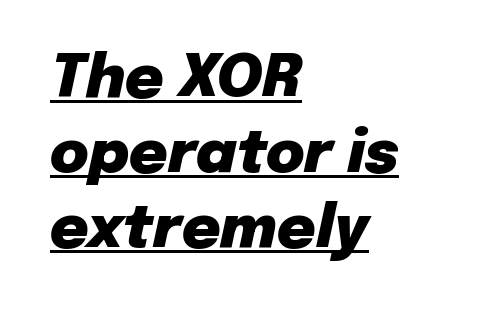
Q: Is the text bold? A: Yes.
Q: Is the text italic (slanted)? A: Yes, it leans right by about 12 degrees.
Q: Is the text underlined? A: Yes.
Q: How is the paragraph aligned? A: Left-aligned.
Q: Is the spacing between letters normal or unusually wide? A: Normal.
Q: Is the spacing between lines tight, normal or loose? A: Normal.
Q: Width (condensed, normal, or wide)? A: Normal.
Q: Stroke contrast? A: Low.
Q: x-height? A: Medium.
Q: Monospaced? A: No.
